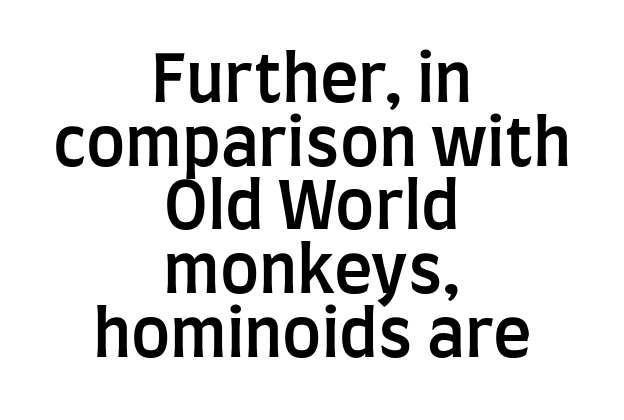
{"serif": "no", "italic": "no", "bold": "semi", "weight": "semibold", "width": "condensed", "stroke_contrast": "low", "x_height": "large", "monospaced": "no", "underline": "no", "align": "center", "line_spacing": "tight", "line_spacing_ratio": 0.98, "letter_spacing": "normal", "letter_spacing_em": 0.0, "glyph_px": 65}
